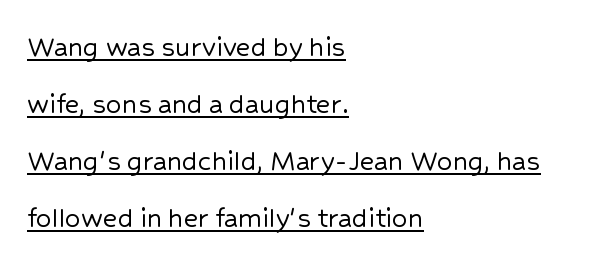
Q: Is the text italic (slanted)? A: No, it is upright.
Q: Is the typeface a serif or a sans-serif typeface? A: Sans-serif.
Q: Is the text underlined? A: Yes.
Q: How is the paragraph aligned? A: Left-aligned.
Q: Is the spacing between letters normal or unusually wide? A: Normal.
Q: Width (condensed, normal, or wide)? A: Normal.
Q: Stroke contrast? A: Low.
Q: x-height? A: Medium.
Q: Monospaced? A: No.
